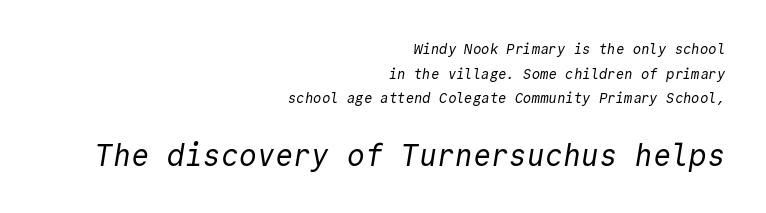
Q: Is the text bold? A: No.
Q: Is the typeface a serif or a sans-serif typeface? A: Sans-serif.
Q: Is the text underlined? A: No.
Q: How is the paragraph aligned? A: Right-aligned.
Q: Is the spacing between letters normal or unusually wide? A: Normal.
Q: Which block of text is set in a larger size, the first (top) or the second (bottom)? A: The second (bottom) one.
Q: Width (condensed, normal, or wide)? A: Normal.
Q: x-height? A: Medium.
Q: Monospaced? A: Yes.
